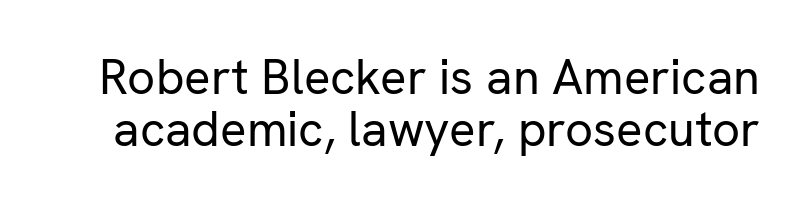
The image shows 49 px regular-weight sans-serif type, upright; set tight line spacing (1.07x), normal letter spacing, not underlined; low stroke contrast and a medium x-height.
